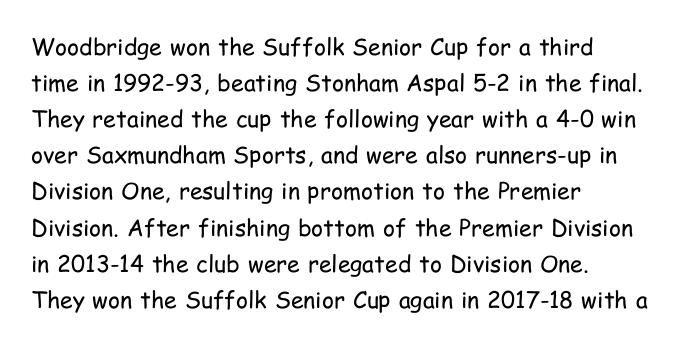
The image shows 23 px text type, upright; set left-aligned, normal line spacing (1.57x), normal letter spacing, not underlined.
